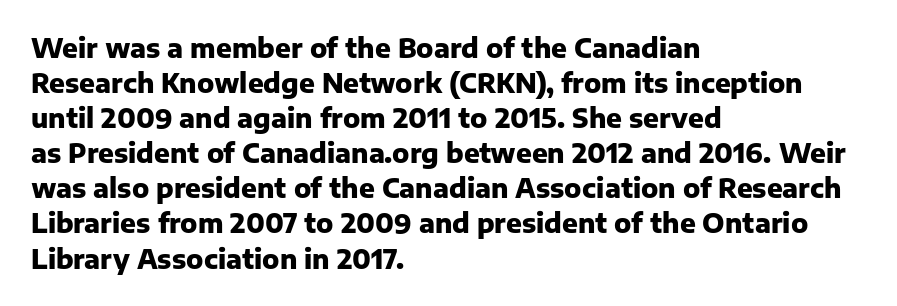
{"italic": "no", "bold": "yes", "underline": "no", "align": "left", "line_spacing": "normal", "line_spacing_ratio": 1.35, "letter_spacing": "normal", "letter_spacing_em": 0.0, "glyph_px": 26}
